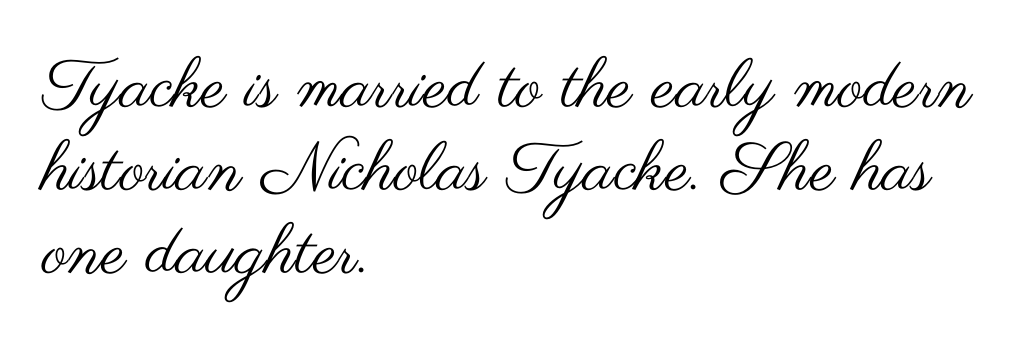
{"serif": "no", "bold": "no", "weight": "regular", "width": "wide", "stroke_contrast": "medium", "x_height": "small", "monospaced": "no", "underline": "no", "align": "left", "line_spacing_ratio": 1.22, "letter_spacing": "normal", "letter_spacing_em": 0.0, "glyph_px": 68}
